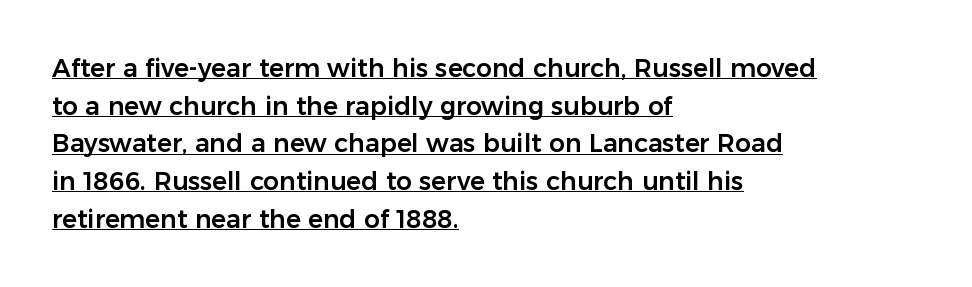
Interline gaps are of average width in this sample. The letterforms sit shoulder to shoulder at normal distance. Does a line run under the words? Yes, clearly. No italicization has been applied; the sample stays upright. Does the copy run flush right? No — it runs flush left.
